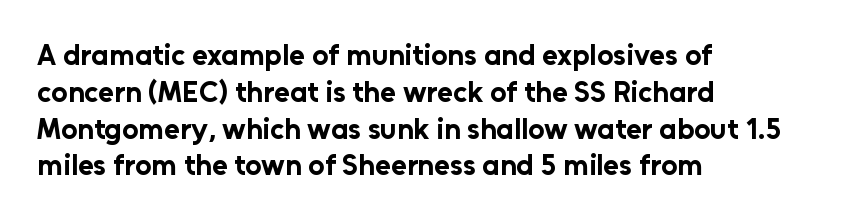
Q: Is the text bold? A: Yes.
Q: Is the text italic (slanted)? A: No, it is upright.
Q: Is the typeface a serif or a sans-serif typeface? A: Sans-serif.
Q: Is the text underlined? A: No.
Q: How is the paragraph aligned? A: Left-aligned.
Q: Is the spacing between letters normal or unusually wide? A: Normal.
Q: Is the spacing between lines tight, normal or loose? A: Normal.
Q: Width (condensed, normal, or wide)? A: Normal.
Q: Stroke contrast? A: Low.
Q: x-height? A: Medium.
Q: Monospaced? A: No.
